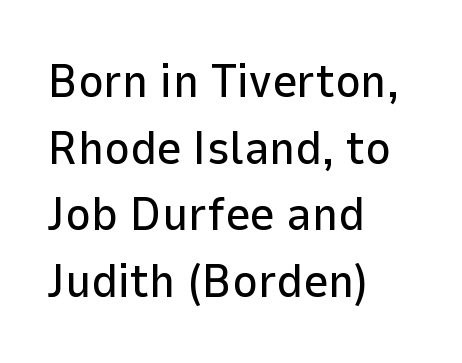
Notice how the passage keeps a crisp vertical edge on the left only. Lines of text with bare space underneath. Here the designer chose a conventional face with non-uniform glyph widths. The horizontal fit of the characters is conventional and even. This is the regular roman posture of the typeface. The characters display no serif detailing; their extremities are plain.
